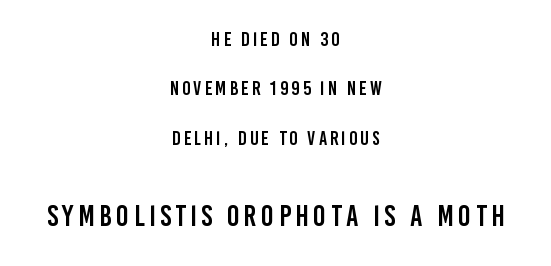
The lines in this sample share a center point and differ in where they start and stop. Scale increases going downward across the two blocks. The words here are not underlined. The face used here is proportionally spaced, like ordinary book or web type. Baseline-to-baseline distance is far greater than the letter height. It's the straight-up-and-down kind of type.
